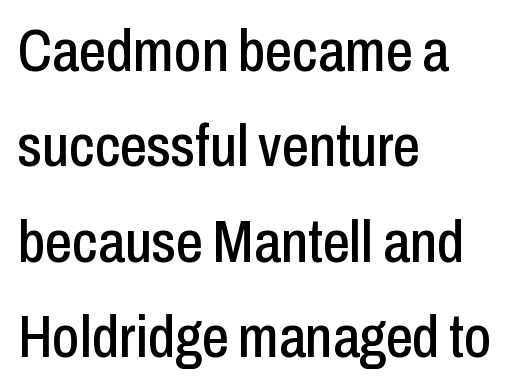
The image shows 60 px condensed sans-serif type, upright; set left-aligned, normal line spacing (1.59x), normal letter spacing, not underlined; low stroke contrast and a medium x-height.
